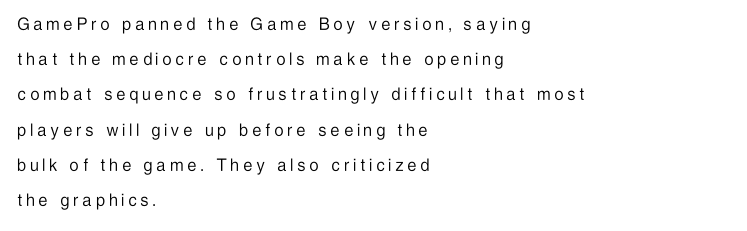
Q: Is the text bold? A: No.
Q: Is the text italic (slanted)? A: No, it is upright.
Q: Is the text underlined? A: No.
Q: How is the paragraph aligned? A: Left-aligned.
Q: Is the spacing between letters normal or unusually wide? A: Unusually wide.
